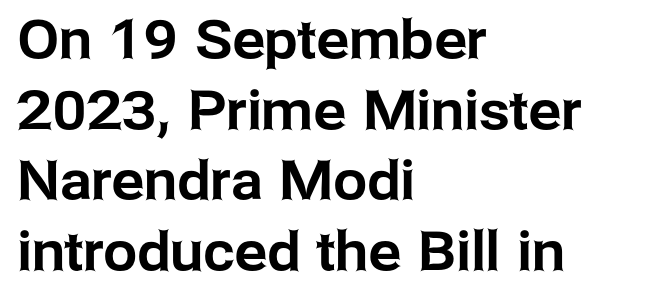
Font category for this specimen: sans-serif. Ascenders rise straight up at ninety degrees. The foot of each line stays bare and open. The face used here is rendered with its standard letterfit. Each line starts at the same left margin while the right side varies.
